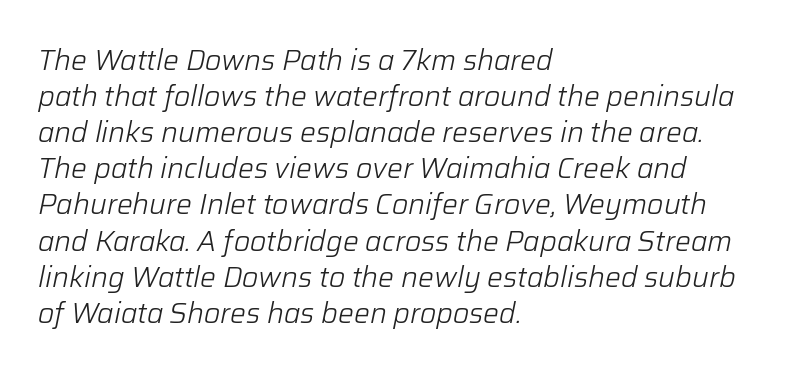
The image shows 28 px light type, italic (leaning right); set left-aligned, normal line spacing (1.29x), normal letter spacing, not underlined; low stroke contrast and a medium x-height.
